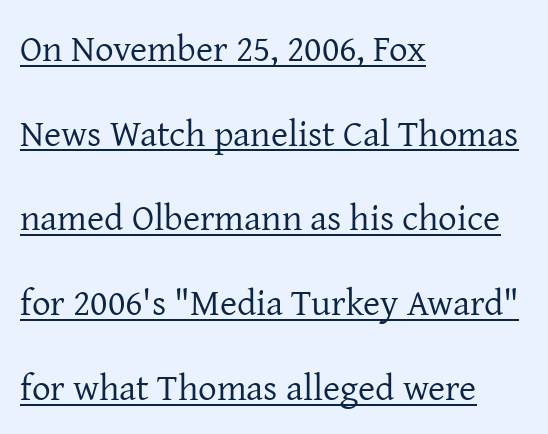
{"serif": "yes", "italic": "no", "bold": "no", "weight": "regular", "width": "normal", "stroke_contrast": "low", "x_height": "medium", "monospaced": "no", "underline": "yes", "align": "left", "line_spacing": "loose", "line_spacing_ratio": 2.29, "letter_spacing": "normal", "letter_spacing_em": 0.0, "glyph_px": 37}
